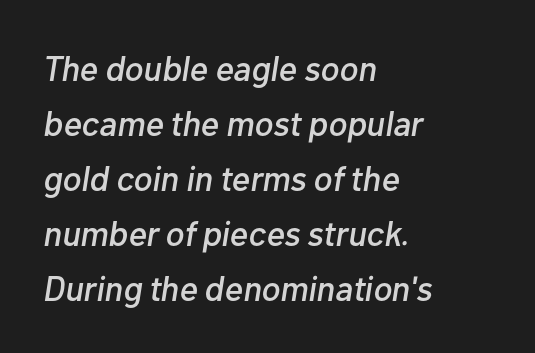
The image shows 35 px text type, italic (leaning right); set left-aligned, normal line spacing (1.57x), normal letter spacing, not underlined; low stroke contrast and a medium x-height.
